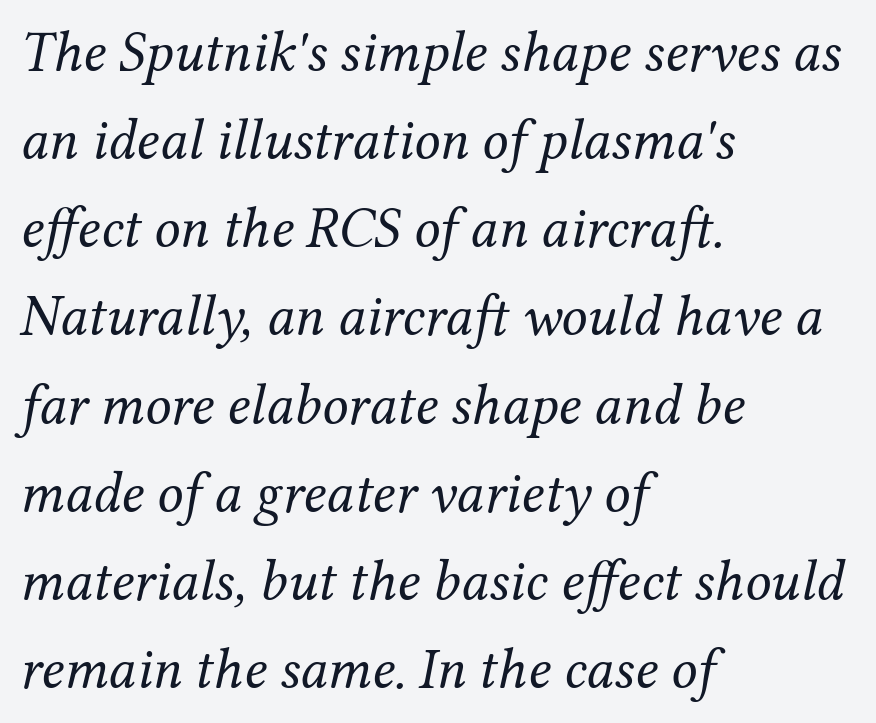
The image shows 58 px regular-weight serif type, italic (leaning right); set left-aligned, normal line spacing (1.52x), normal letter spacing, not underlined; medium stroke contrast and a medium x-height.
